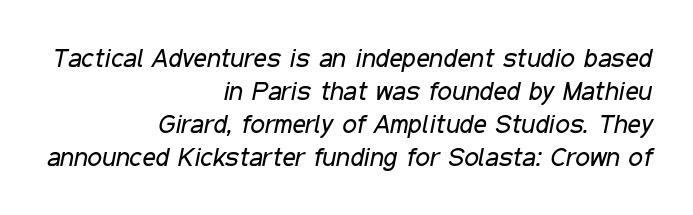
Q: Is the text bold? A: No.
Q: Is the text italic (slanted)? A: Yes, it leans right by about 11 degrees.
Q: Is the text underlined? A: No.
Q: How is the paragraph aligned? A: Right-aligned.
Q: Is the spacing between letters normal or unusually wide? A: Normal.
Q: Is the spacing between lines tight, normal or loose? A: Normal.
